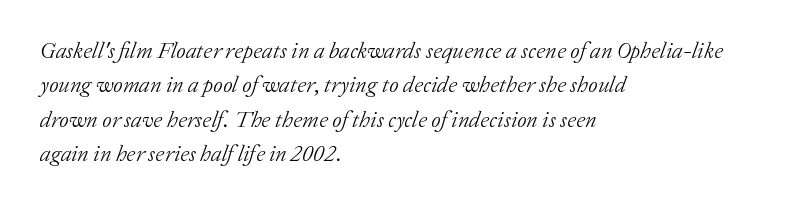
The image shows 23 px text type, italic (leaning right); set left-aligned, normal line spacing (1.49x), normal letter spacing, not underlined.
